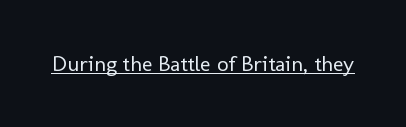
Q: Is the text bold? A: No.
Q: Is the text italic (slanted)? A: No, it is upright.
Q: Is the text underlined? A: Yes.
Q: Is the spacing between letters normal or unusually wide? A: Normal.
